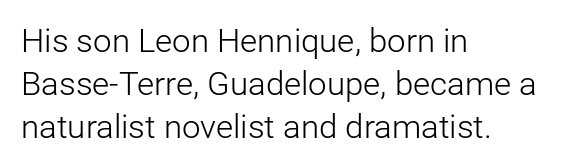
The image shows 33 px light sans-serif type, upright; set left-aligned, normal line spacing (1.3x), normal letter spacing, not underlined; low stroke contrast and a medium x-height.
